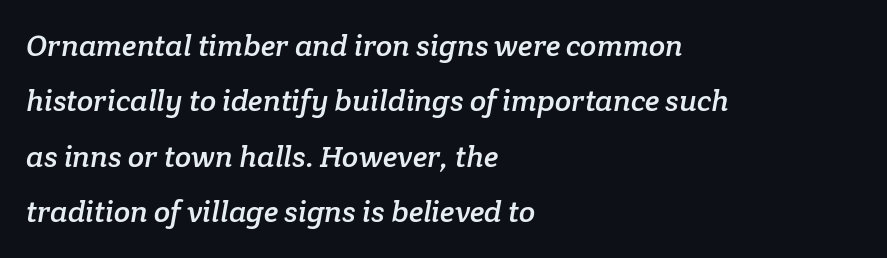
You could not count columns in this text — the font is proportionally spaced. These lines are composed in type with serifs. A typesetter would call this zero additional tracking. Horizontally, the lines are justified to the leading edge only. Check the space under the baseline: it is left empty.
